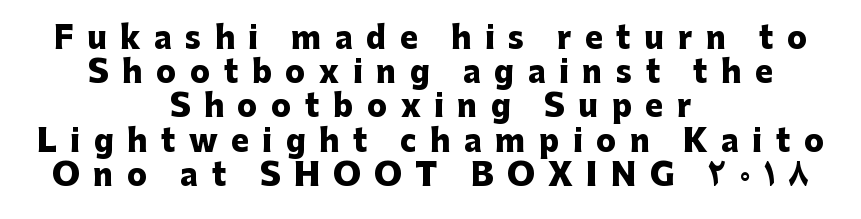
{"serif": "no", "italic": "no", "bold": "yes", "weight": "heavy", "width": "normal", "stroke_contrast": "low", "x_height": "medium", "monospaced": "no", "underline": "no", "align": "center", "line_spacing": "tight", "line_spacing_ratio": 1.14, "letter_spacing": "wide", "letter_spacing_em": 0.45, "glyph_px": 30}
